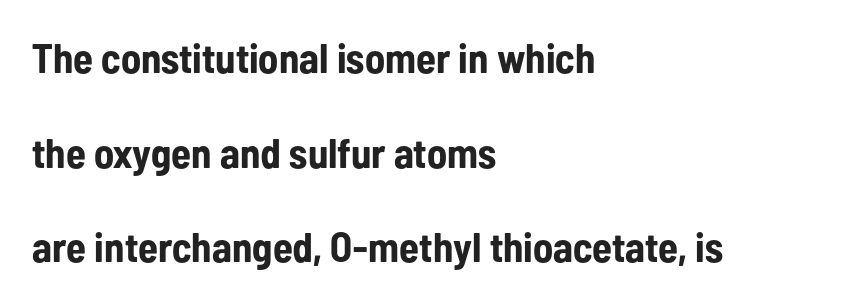
Q: Is the text bold? A: Yes.
Q: Is the text italic (slanted)? A: No, it is upright.
Q: Is the typeface a serif or a sans-serif typeface? A: Sans-serif.
Q: Is the text underlined? A: No.
Q: How is the paragraph aligned? A: Left-aligned.
Q: Is the spacing between letters normal or unusually wide? A: Normal.
Q: Is the spacing between lines tight, normal or loose? A: Loose.
Q: Width (condensed, normal, or wide)? A: Condensed.
Q: Stroke contrast? A: Low.
Q: x-height? A: Medium.
Q: Monospaced? A: No.
